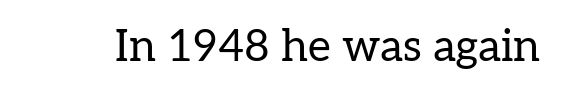
The image shows 44 px regular-weight serif type, upright; set normal letter spacing, not underlined; low stroke contrast and a medium x-height.
